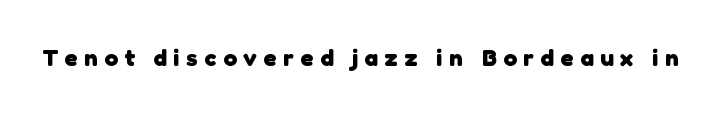
{"bold": "yes", "underline": "no", "letter_spacing": "wide", "letter_spacing_em": 0.28, "glyph_px": 24}
